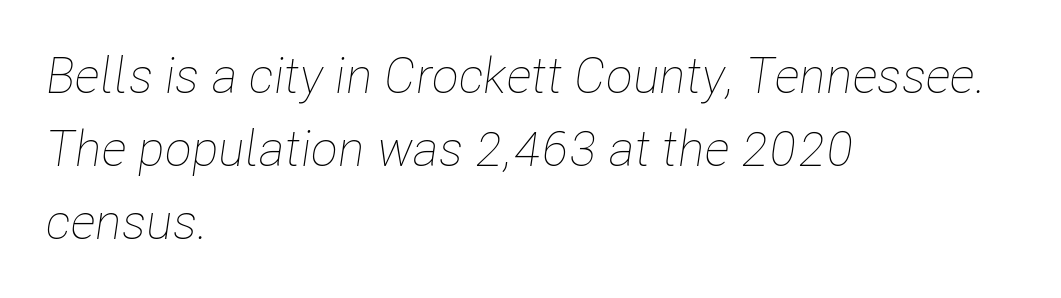
The image shows 50 px thin, condensed type, italic (leaning right); set left-aligned, normal line spacing (1.46x), normal letter spacing, not underlined; low stroke contrast and a medium x-height.
